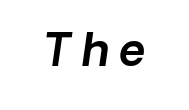
Q: Is the text italic (slanted)? A: Yes, it leans right by about 8 degrees.
Q: Is the text underlined? A: No.
Q: Is the spacing between letters normal or unusually wide? A: Unusually wide.
Q: Width (condensed, normal, or wide)? A: Normal.
Q: x-height? A: Medium.
Q: Monospaced? A: No.
